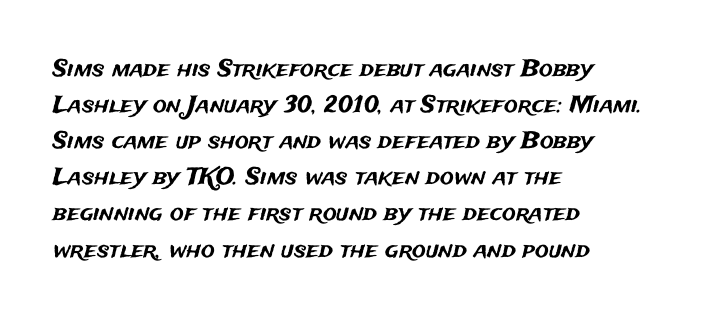
Regular leading. Check under the words: just untouched page. The type is set solid horizontally, with unmodified tracking. The paragraph has a hard left edge and a soft right edge.
